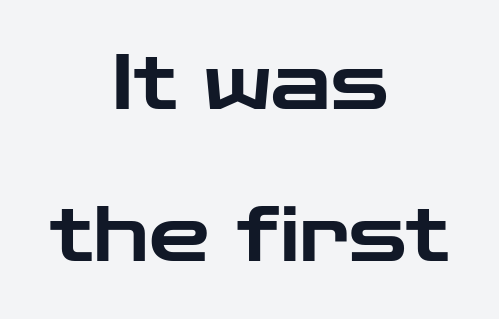
The image shows 77 px wide sans-serif type, upright; set centered, loose line spacing (1.97x), normal letter spacing, not underlined; low stroke contrast and a medium x-height.
